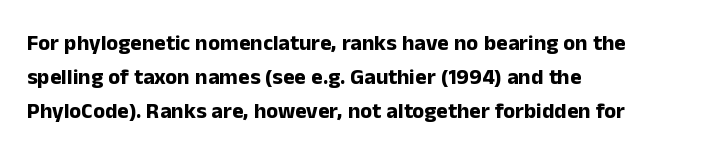
{"italic": "no", "bold": "yes", "underline": "no", "align": "left", "line_spacing": "normal", "line_spacing_ratio": 1.54, "letter_spacing": "normal", "letter_spacing_em": 0.0, "glyph_px": 22}
